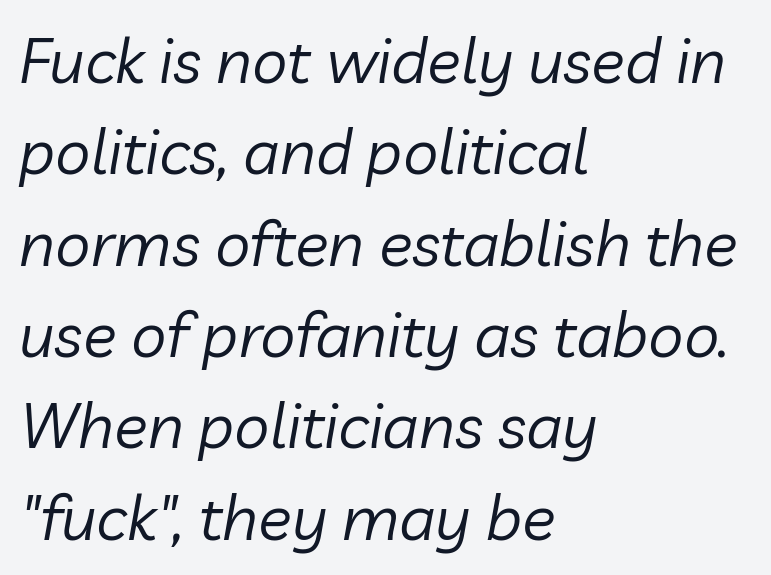
Q: Is the text bold? A: No.
Q: Is the text italic (slanted)? A: Yes, it leans right by about 10 degrees.
Q: Is the text underlined? A: No.
Q: How is the paragraph aligned? A: Left-aligned.
Q: Is the spacing between letters normal or unusually wide? A: Normal.
Q: Is the spacing between lines tight, normal or loose? A: Normal.
Q: Width (condensed, normal, or wide)? A: Normal.
Q: Stroke contrast? A: Low.
Q: x-height? A: Medium.
Q: Monospaced? A: No.
